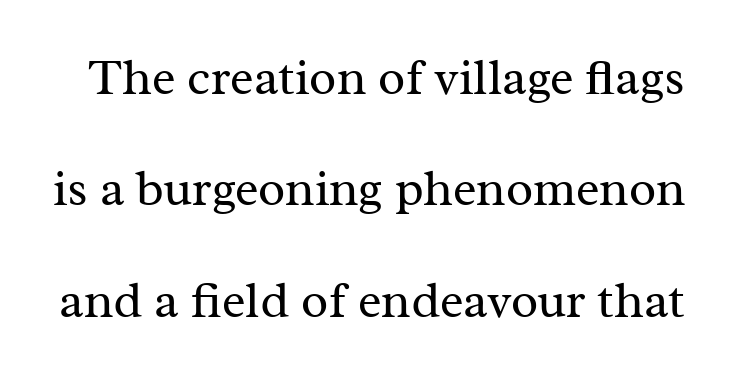
Each letter's strokes conclude with small projecting serifs. Just letters on the line, the space beneath them empty. Character widths vary here, with narrow letters taking less room than wide ones. Each new line begins a long way beneath the previous one. Posture: upright roman.
